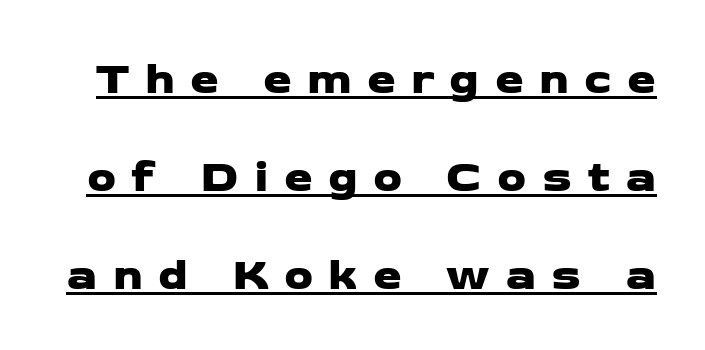
Do the characters align in a grid? No, the font is proportional. The type is letterspaced generously, with wide tracking. Widely set lines give the paragraph a tall, airy silhouette. Has an underline been added? It has.
